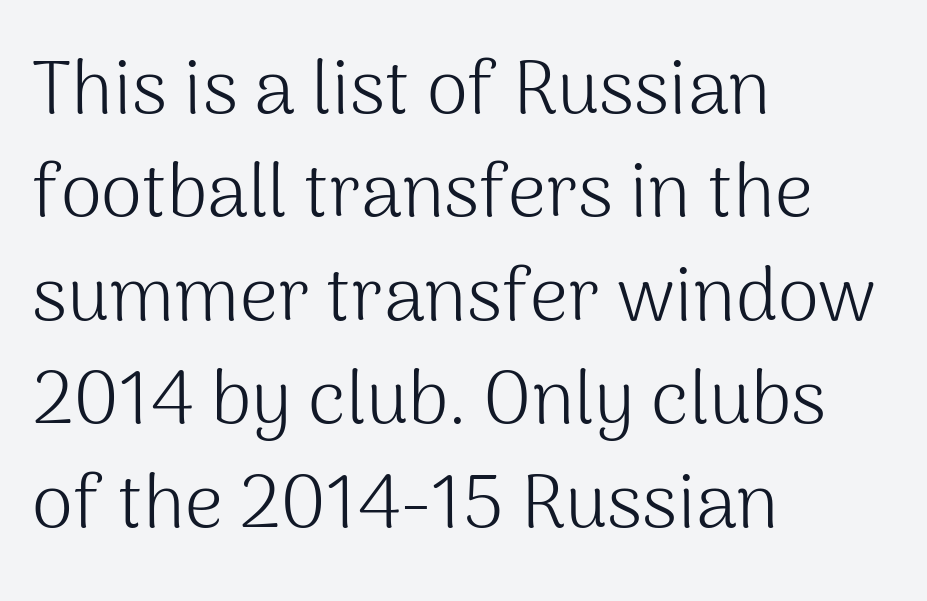
The image shows 75 px light sans-serif type, upright; set left-aligned, normal line spacing (1.38x), normal letter spacing, not underlined; medium stroke contrast and a medium x-height.
